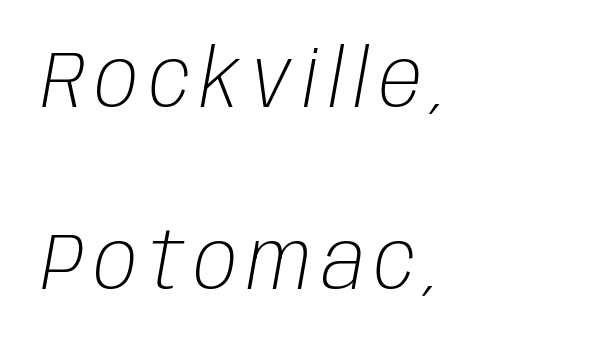
Does the copy run flush right? No — it runs flush left. Stroke mass is kept to a normal reading level or below. The axis of the letterforms is tilted away from vertical. You could not count columns in this text — the font is proportionally spaced.
